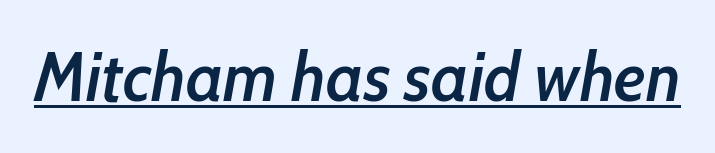
The image shows 69 px semibold, condensed type, italic (leaning right); set normal letter spacing, underlined; low stroke contrast and a medium x-height.
